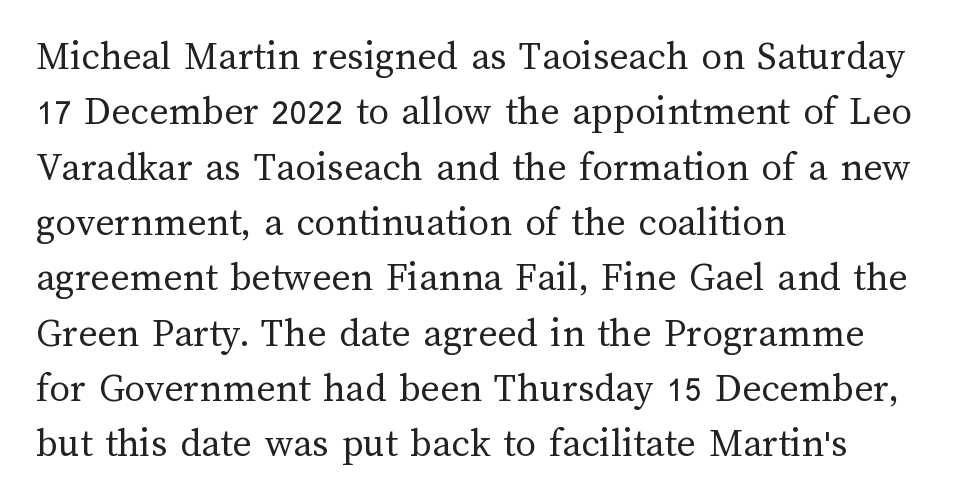
Q: Is the text bold? A: No.
Q: Is the text italic (slanted)? A: No, it is upright.
Q: Is the text underlined? A: No.
Q: How is the paragraph aligned? A: Left-aligned.
Q: Is the spacing between letters normal or unusually wide? A: Normal.
Q: Is the spacing between lines tight, normal or loose? A: Normal.
Q: Width (condensed, normal, or wide)? A: Normal.
Q: Stroke contrast? A: Medium.
Q: x-height? A: Medium.
Q: Monospaced? A: No.
